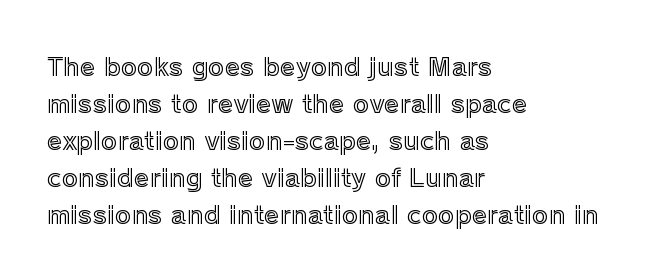
{"italic": "no", "underline": "no", "align": "left", "line_spacing": "normal", "line_spacing_ratio": 1.48, "letter_spacing": "normal", "letter_spacing_em": 0.0, "glyph_px": 25}
